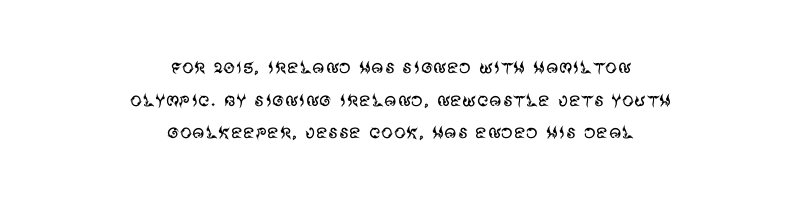
{"italic": "no", "bold": "no", "underline": "no", "align": "center", "line_spacing": "normal", "line_spacing_ratio": 1.36, "letter_spacing": "normal", "letter_spacing_em": 0.0, "glyph_px": 24}
